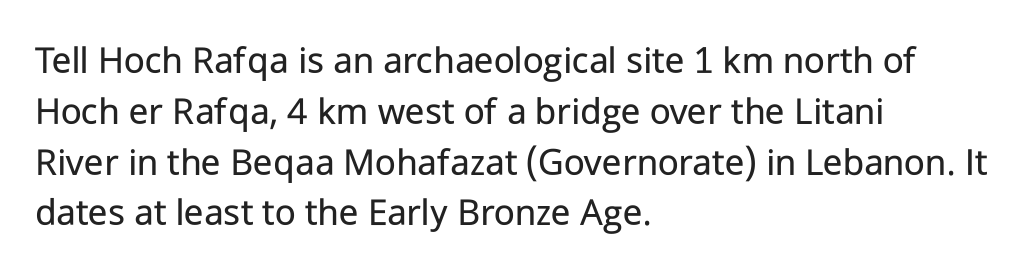
{"serif": "no", "italic": "no", "bold": "no", "weight": "regular", "width": "normal", "stroke_contrast": "low", "x_height": "medium", "monospaced": "no", "underline": "no", "align": "left", "line_spacing": "normal", "line_spacing_ratio": 1.27, "letter_spacing": "normal", "letter_spacing_em": 0.0, "glyph_px": 40}
